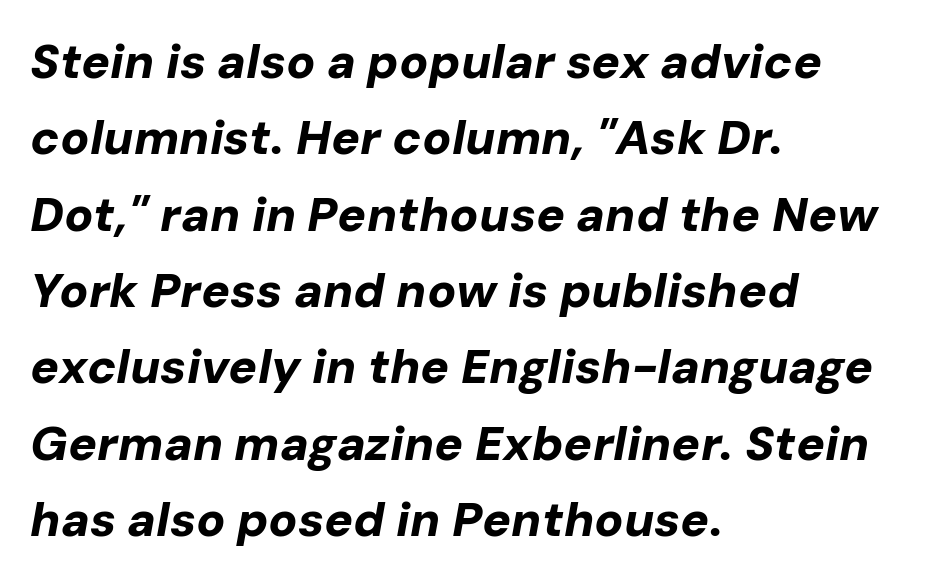
One-word summary of the alignment: left. Any mark beneath the type? The region is blank. The face used here is rendered with its standard letterfit. A full-strength bold gives these letters their thick strokes. The face used here is proportionally spaced, like ordinary book or web type.
